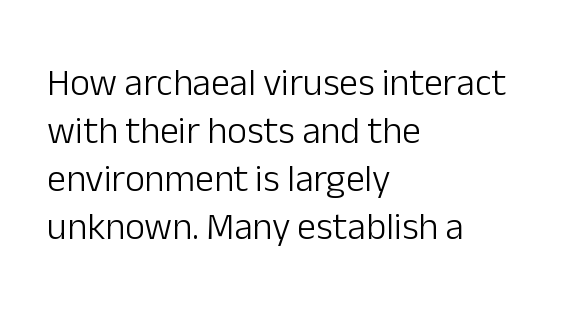
The image shows 38 px light sans-serif type, upright; set left-aligned, normal line spacing (1.26x), normal letter spacing, not underlined; low stroke contrast and a medium x-height.
